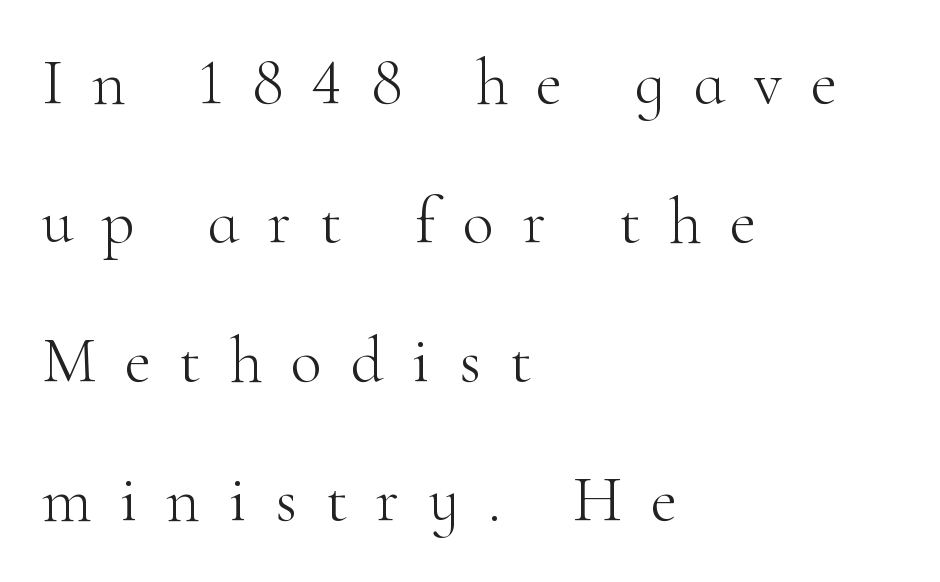
The image shows 65 px light serif type, upright; set left-aligned, loose line spacing (2.14x), unusually wide letter spacing (+0.44 em), not underlined; high stroke contrast and a small x-height.
